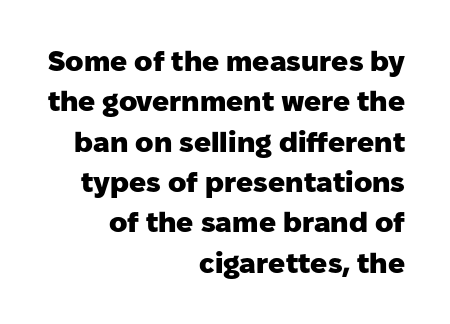
Q: Is the text bold? A: Yes.
Q: Is the text italic (slanted)? A: No, it is upright.
Q: Is the typeface a serif or a sans-serif typeface? A: Sans-serif.
Q: Is the text underlined? A: No.
Q: How is the paragraph aligned? A: Right-aligned.
Q: Is the spacing between letters normal or unusually wide? A: Normal.
Q: Is the spacing between lines tight, normal or loose? A: Normal.
Q: Width (condensed, normal, or wide)? A: Normal.
Q: Stroke contrast? A: Low.
Q: x-height? A: Medium.
Q: Monospaced? A: No.
